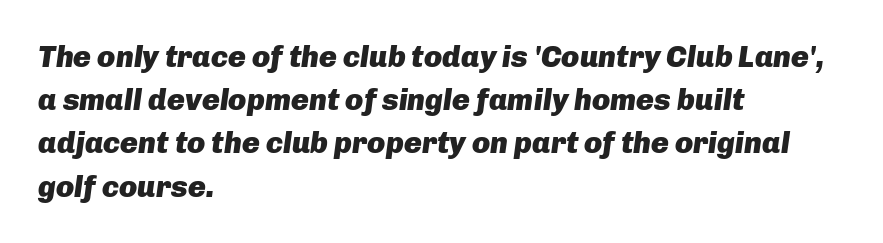
The image shows 30 px heavy type, italic (leaning right); set left-aligned, normal line spacing (1.44x), normal letter spacing, not underlined; low stroke contrast and a medium x-height.
